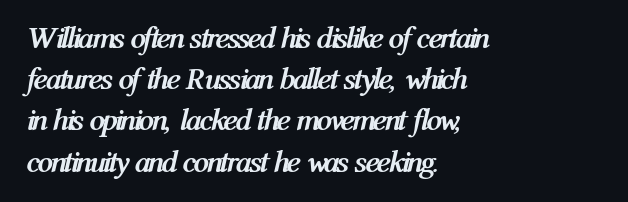
The image shows 31 px semibold, condensed type, italic (leaning right); set left-aligned, normal line spacing (1.33x), normal letter spacing, not underlined; medium stroke contrast and a medium x-height.
